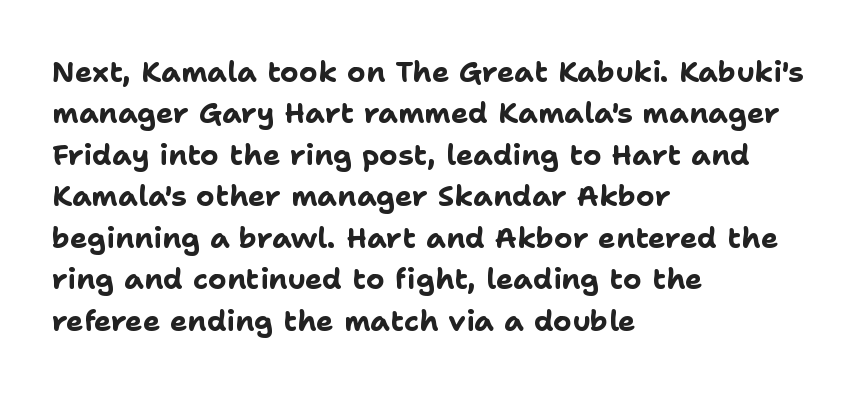
The image shows 29 px bold sans-serif type, upright; set left-aligned, normal line spacing (1.43x), normal letter spacing, not underlined; low stroke contrast and a medium x-height.
